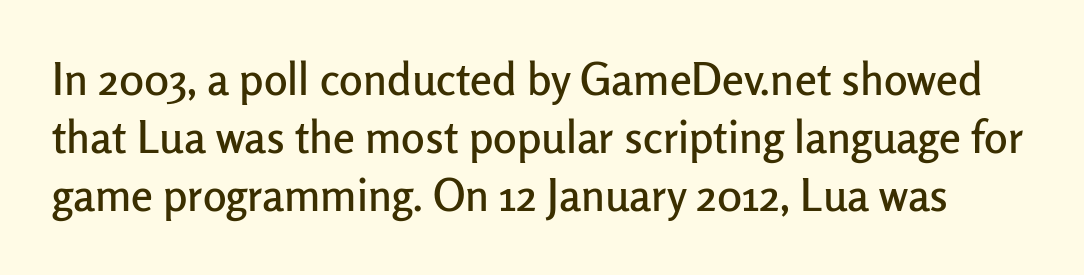
{"serif": "no", "italic": "no", "width": "normal", "stroke_contrast": "low", "x_height": "medium", "monospaced": "no", "underline": "no", "line_spacing": "normal", "line_spacing_ratio": 1.32, "letter_spacing": "normal", "letter_spacing_em": 0.0, "glyph_px": 44}
